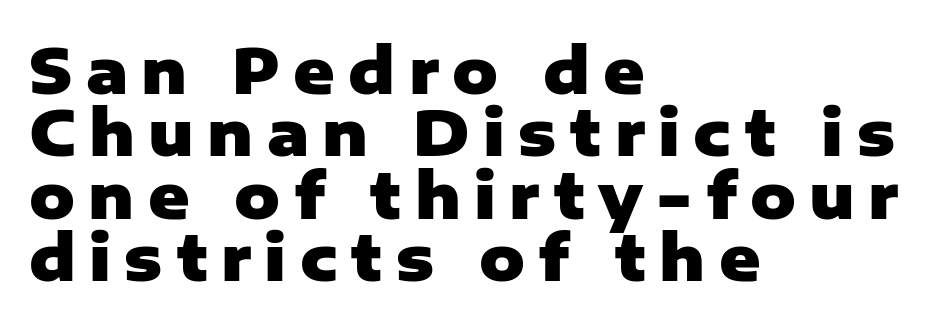
Q: Is the text bold? A: Yes.
Q: Is the text italic (slanted)? A: No, it is upright.
Q: Is the typeface a serif or a sans-serif typeface? A: Sans-serif.
Q: Is the text underlined? A: No.
Q: How is the paragraph aligned? A: Left-aligned.
Q: Is the spacing between letters normal or unusually wide? A: Unusually wide.
Q: Is the spacing between lines tight, normal or loose? A: Tight.
Q: Width (condensed, normal, or wide)? A: Normal.
Q: Stroke contrast? A: Low.
Q: x-height? A: Medium.
Q: Monospaced? A: No.
